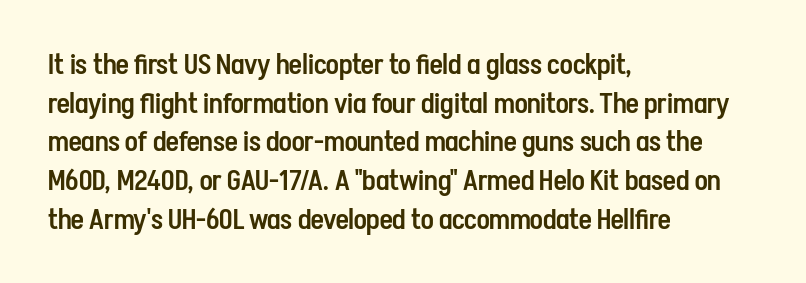
The image shows 28 px semibold, condensed sans-serif type, upright; set left-aligned, normal line spacing (1.38x), normal letter spacing, not underlined; low stroke contrast and a medium x-height.
